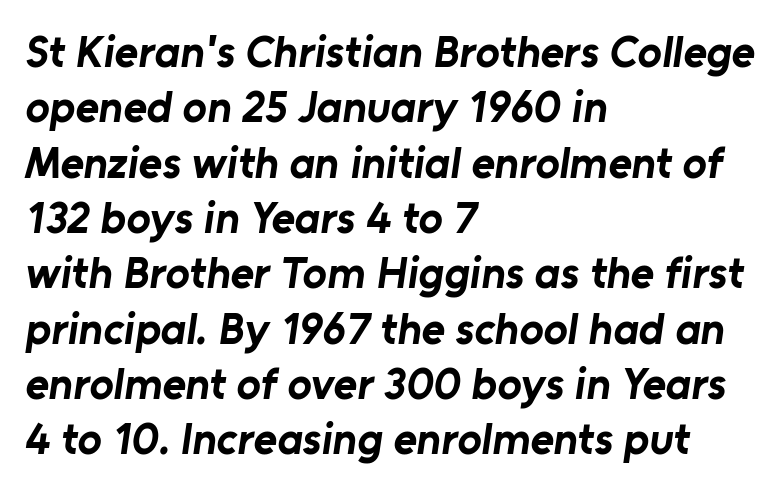
Is this a fixed-width face? No — the glyphs have proportional, varying widths. Inter-character spacing is left at the font's built-in metrics. This is sans-serif lettering, the kind often seen on screens and signage. Caption: bold face, heavy strokes. Short and long lines alike share a common starting point at left.
